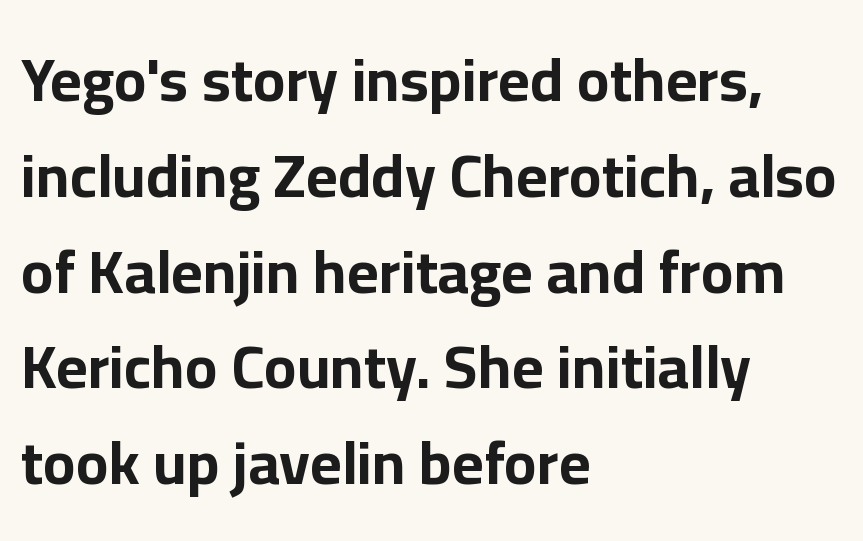
Q: Is the text bold? A: Yes.
Q: Is the text italic (slanted)? A: No, it is upright.
Q: Is the typeface a serif or a sans-serif typeface? A: Sans-serif.
Q: Is the text underlined? A: No.
Q: How is the paragraph aligned? A: Left-aligned.
Q: Is the spacing between letters normal or unusually wide? A: Normal.
Q: Is the spacing between lines tight, normal or loose? A: Normal.
Q: Width (condensed, normal, or wide)? A: Normal.
Q: Stroke contrast? A: Low.
Q: x-height? A: Medium.
Q: Monospaced? A: No.
